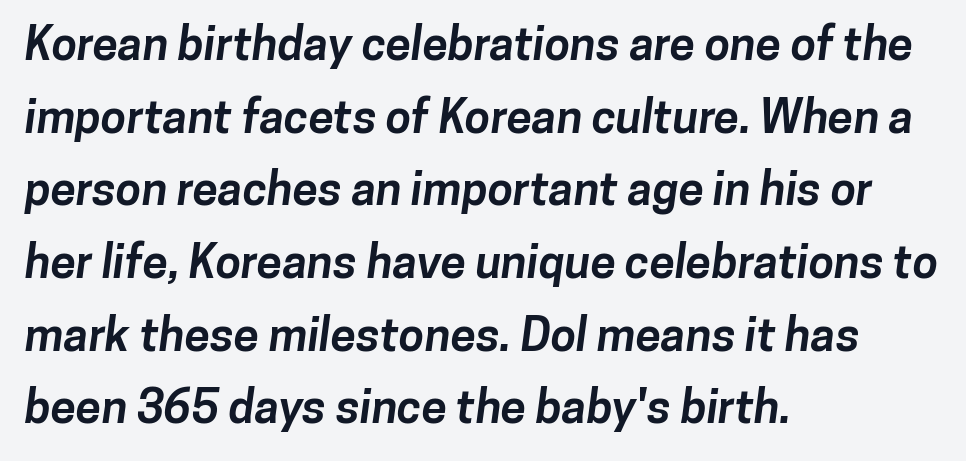
{"serif": "no", "bold": "yes", "weight": "bold", "width": "normal", "stroke_contrast": "low", "x_height": "medium", "monospaced": "no", "underline": "no", "align": "left", "line_spacing": "normal", "line_spacing_ratio": 1.58, "letter_spacing": "normal", "letter_spacing_em": 0.0, "glyph_px": 46}
